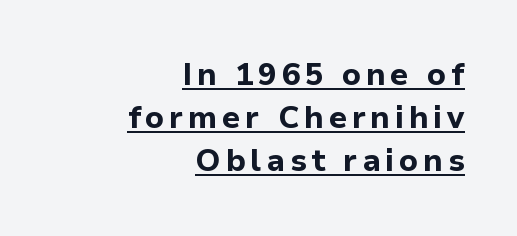
The image shows 31 px bold sans-serif type, upright; set right-aligned, normal line spacing (1.39x), underlined; low stroke contrast and a medium x-height.
